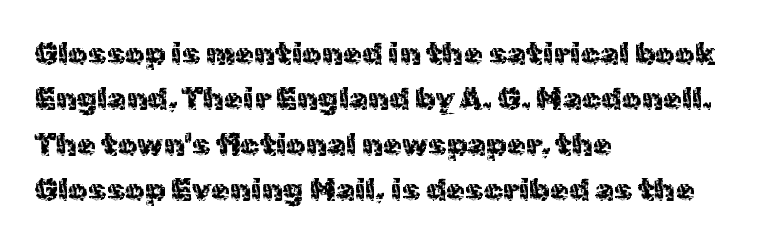
The image shows 31 px regular-weight sans-serif type, upright; set left-aligned, normal line spacing (1.46x), normal letter spacing, not underlined; a medium x-height.
